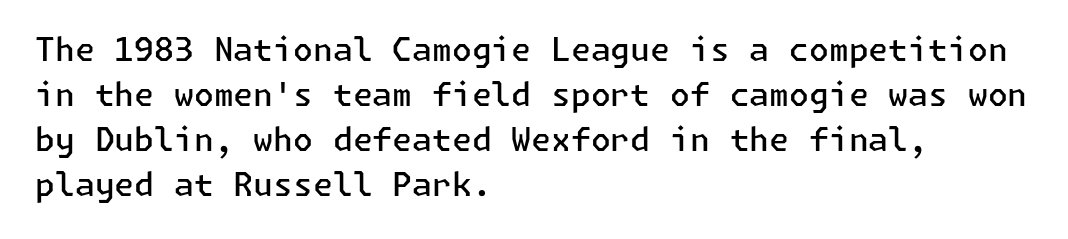
Q: Is the text bold? A: Semi-bold.
Q: Is the text italic (slanted)? A: No, it is upright.
Q: Is the typeface a serif or a sans-serif typeface? A: Sans-serif.
Q: Is the text underlined? A: No.
Q: How is the paragraph aligned? A: Left-aligned.
Q: Is the spacing between letters normal or unusually wide? A: Normal.
Q: Is the spacing between lines tight, normal or loose? A: Normal.
Q: Width (condensed, normal, or wide)? A: Normal.
Q: Stroke contrast? A: Low.
Q: x-height? A: Medium.
